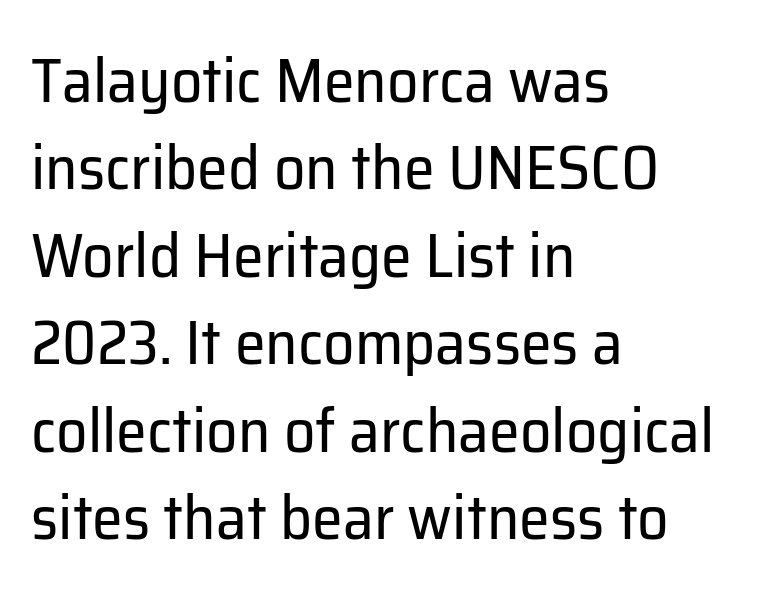
{"serif": "no", "italic": "no", "bold": "no", "weight": "regular", "width": "normal", "stroke_contrast": "low", "x_height": "medium", "monospaced": "no", "underline": "no", "align": "left", "line_spacing": "normal", "line_spacing_ratio": 1.41, "letter_spacing": "normal", "letter_spacing_em": 0.0, "glyph_px": 62}
